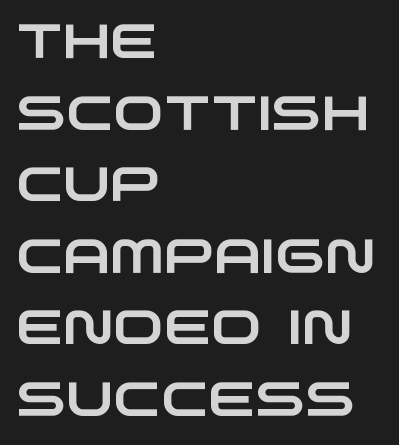
The image shows 48 px wide sans-serif type; set left-aligned, normal line spacing (1.49x), normal letter spacing, not underlined; low stroke contrast and a large x-height.
